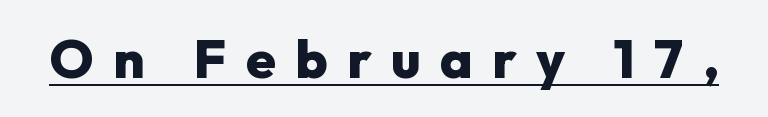
{"serif": "no", "italic": "no", "bold": "yes", "weight": "heavy", "width": "normal", "stroke_contrast": "low", "x_height": "medium", "monospaced": "no", "underline": "yes", "letter_spacing": "wide", "letter_spacing_em": 0.36, "glyph_px": 54}
